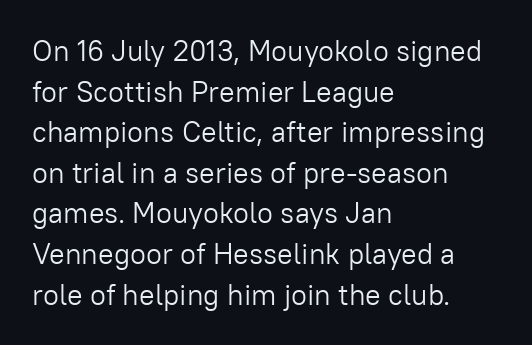
The image shows 29 px light sans-serif type, upright; set left-aligned, normal line spacing (1.4x), normal letter spacing, not underlined; low stroke contrast and a medium x-height.
